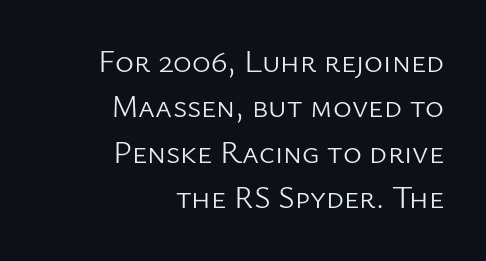
Q: Is the text bold? A: No.
Q: Is the text italic (slanted)? A: No, it is upright.
Q: Is the typeface a serif or a sans-serif typeface? A: Sans-serif.
Q: Is the text underlined? A: No.
Q: How is the paragraph aligned? A: Right-aligned.
Q: Is the spacing between letters normal or unusually wide? A: Normal.
Q: Is the spacing between lines tight, normal or loose? A: Normal.
Q: Width (condensed, normal, or wide)? A: Normal.
Q: Stroke contrast? A: Low.
Q: x-height? A: Medium.
Q: Monospaced? A: No.
